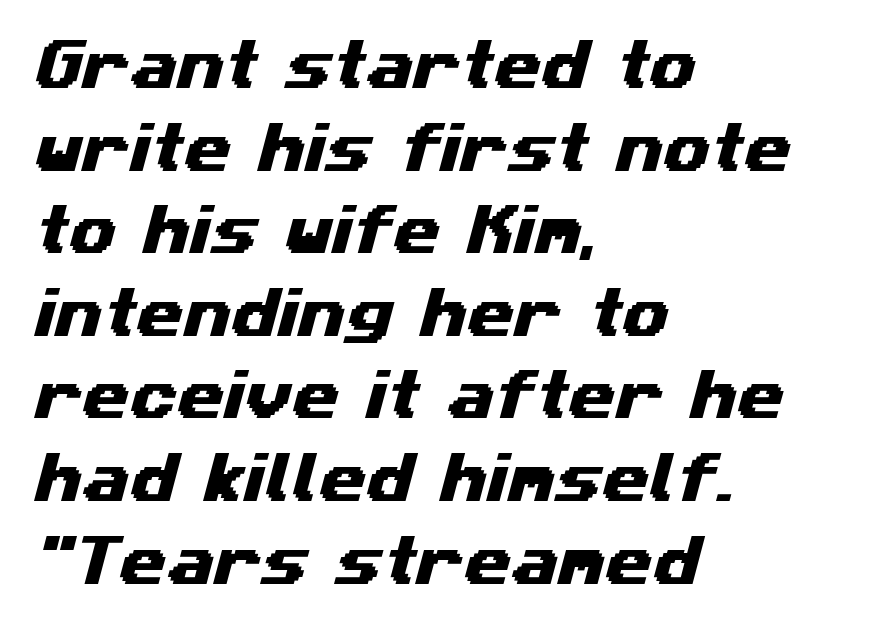
Casual observation: everything's shoved over to the left. Think of a printed novel: that variable character pitch is what you see here. The characters display no serif detailing; their extremities are plain. Each new line begins a customary step beneath the previous one.
